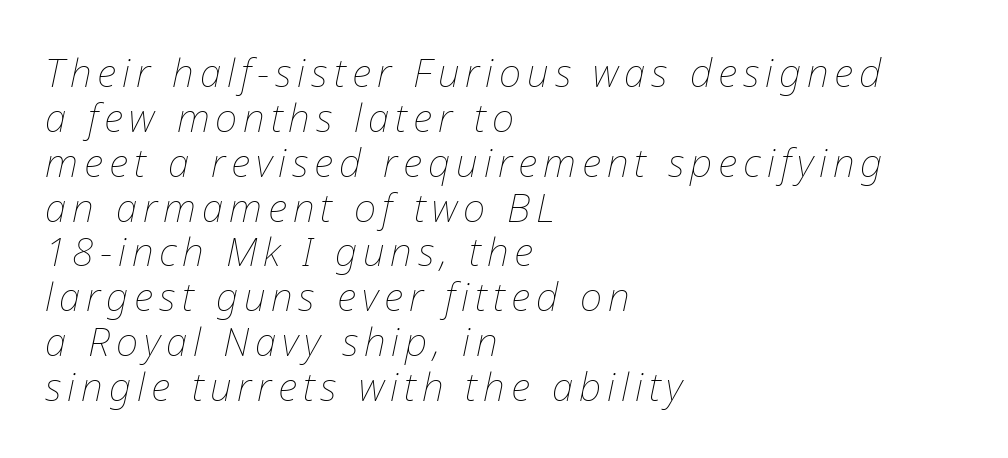
The image shows 39 px thin type, italic (leaning right); set left-aligned, tight line spacing (1.15x), not underlined; low stroke contrast and a medium x-height.
